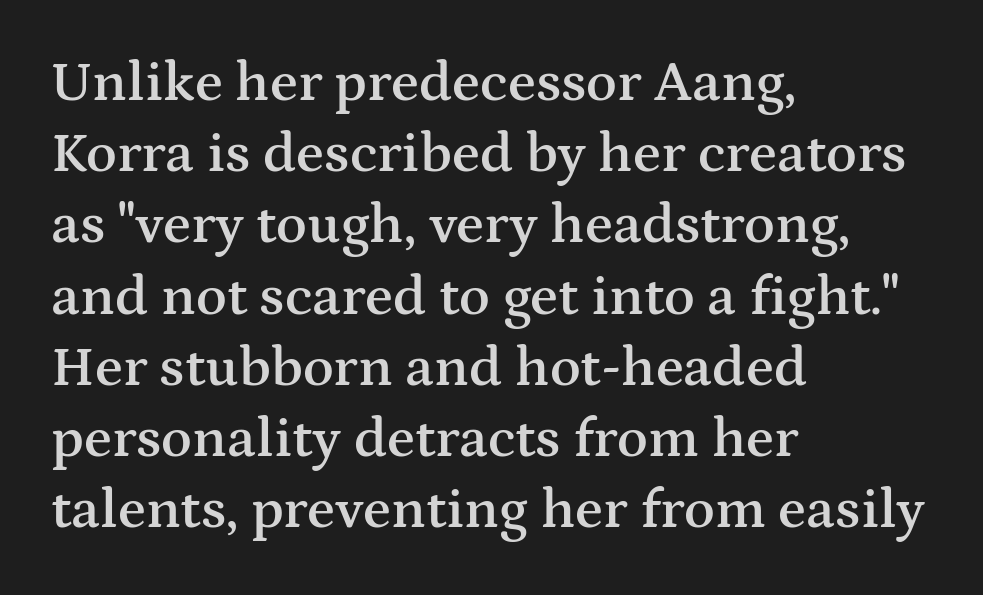
{"serif": "yes", "italic": "no", "bold": "semi", "weight": "semibold", "width": "wide", "stroke_contrast": "medium", "x_height": "medium", "monospaced": "no", "underline": "no", "align": "left", "line_spacing": "normal", "line_spacing_ratio": 1.25, "letter_spacing": "normal", "letter_spacing_em": 0.0, "glyph_px": 57}
